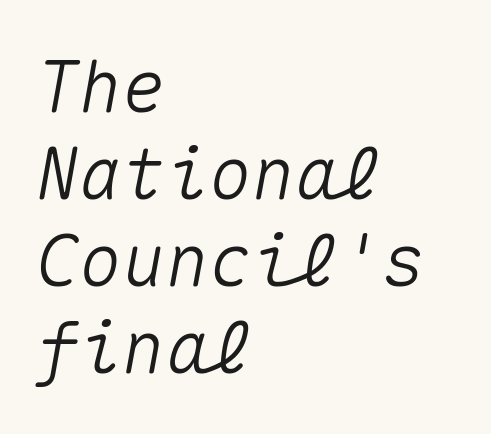
The image shows 72 px text type, italic (leaning right), monospaced; set left-aligned, line spacing 1.21x, normal letter spacing, not underlined; medium stroke contrast and a medium x-height.
